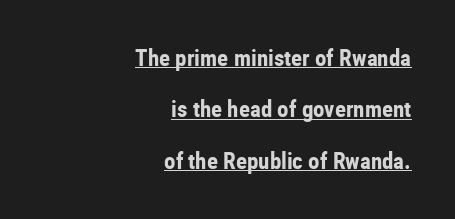
The strokes are fattened all the way to bold. Glyph-to-glyph distance matches everyday printed text. Horizontal bands of white between lines are thick stripes. The compositor pushed each line to the right boundary. These characters rest on top of a visible drawn line.
